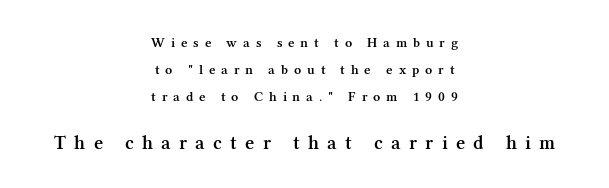
{"italic": "no", "bold": "semi", "underline": "no", "align": "center", "line_spacing": "loose", "line_spacing_ratio": 1.92, "letter_spacing": "wide", "letter_spacing_em": 0.42, "larger_block": "second", "size_ratio": 1.43, "glyph_px": 20}
